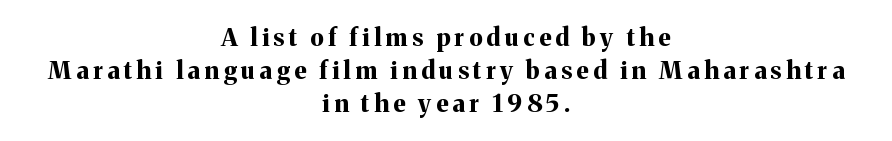
Notice how thick the strokes are: this is what a full bold looks like. Lines of text with bare space underneath. This sample uses an upright cut, with every glyph sitting square on the baseline. Leading matches the norm, producing a regular column.
